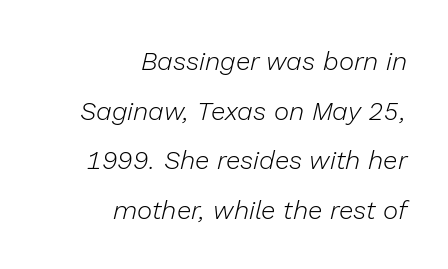
The image shows 26 px text type, italic (leaning right); set right-aligned, loose line spacing (1.91x), normal letter spacing, not underlined.
